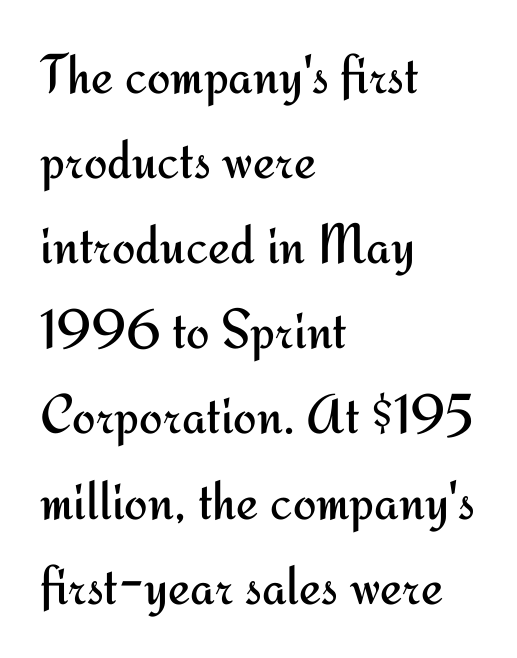
The image shows 56 px regular-weight sans-serif type, upright; set left-aligned, normal line spacing (1.52x), normal letter spacing, not underlined; medium stroke contrast and a small x-height.
